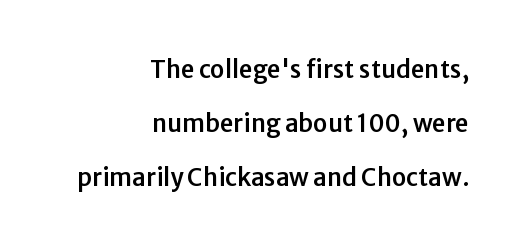
Q: Is the text italic (slanted)? A: No, it is upright.
Q: Is the text underlined? A: No.
Q: How is the paragraph aligned? A: Right-aligned.
Q: Is the spacing between letters normal or unusually wide? A: Normal.
Q: Is the spacing between lines tight, normal or loose? A: Loose.
